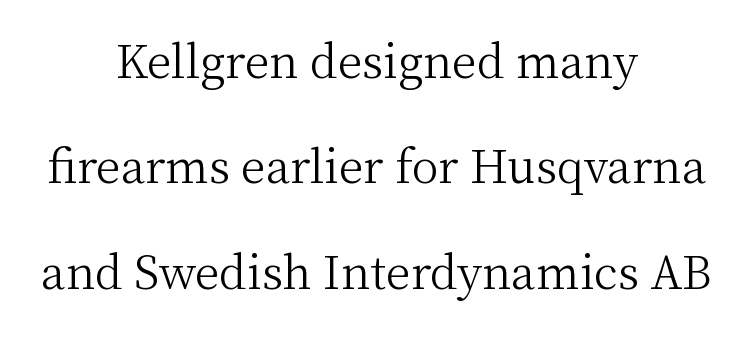
Ascenders rise straight up at ninety degrees. Proportional: the letters do not fall into vertical columns. Standard letterfit; no display-style spreading of the glyphs. Compared with a typical body face, this is equally light or lighter still. The text was rendered using a seriffed face with decorative stroke endings.
